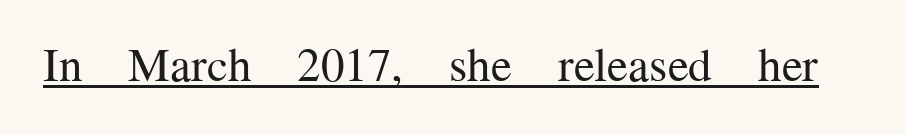
Q: Is the text bold? A: No.
Q: Is the text italic (slanted)? A: No, it is upright.
Q: Is the typeface a serif or a sans-serif typeface? A: Serif.
Q: Is the text underlined? A: Yes.
Q: Is the spacing between letters normal or unusually wide? A: Normal.
Q: Width (condensed, normal, or wide)? A: Normal.
Q: Stroke contrast? A: Medium.
Q: x-height? A: Medium.
Q: Monospaced? A: No.
